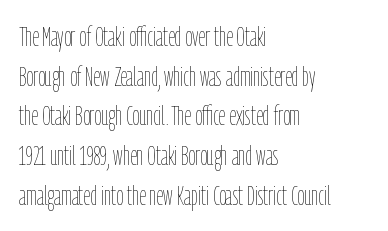
{"italic": "no", "bold": "no", "underline": "no", "align": "left", "line_spacing": "normal", "line_spacing_ratio": 1.47, "letter_spacing": "normal", "letter_spacing_em": 0.0, "glyph_px": 27}
